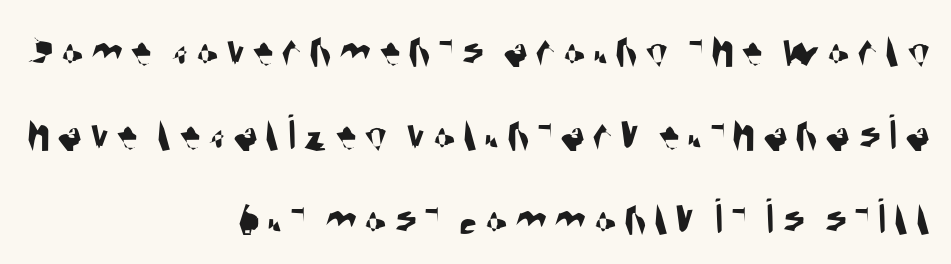
The image shows 52 px condensed sans-serif type; set right-aligned, normal line spacing (1.62x), not underlined; medium stroke contrast and a large x-height.
